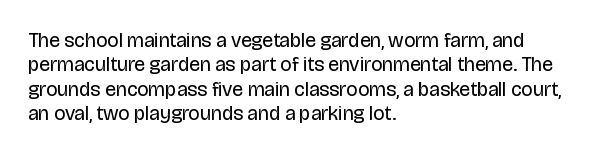
The image shows 20 px text type, upright; set left-aligned, line spacing 1.22x, normal letter spacing, not underlined.
